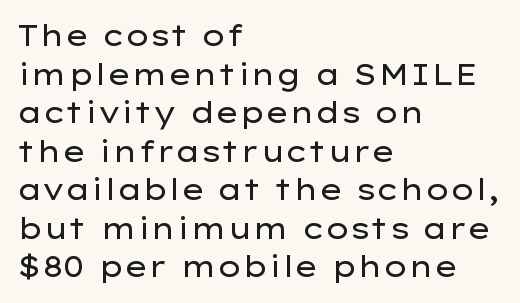
The image shows 29 px regular-weight, wide sans-serif type, upright; set left-aligned, normal line spacing (1.33x), normal letter spacing, not underlined; low stroke contrast and a medium x-height.
